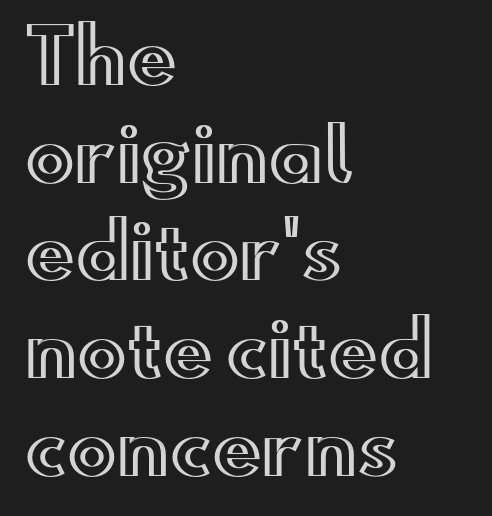
The image shows 74 px wide type, upright; set left-aligned, normal line spacing (1.32x), normal letter spacing, not underlined; a small x-height.
